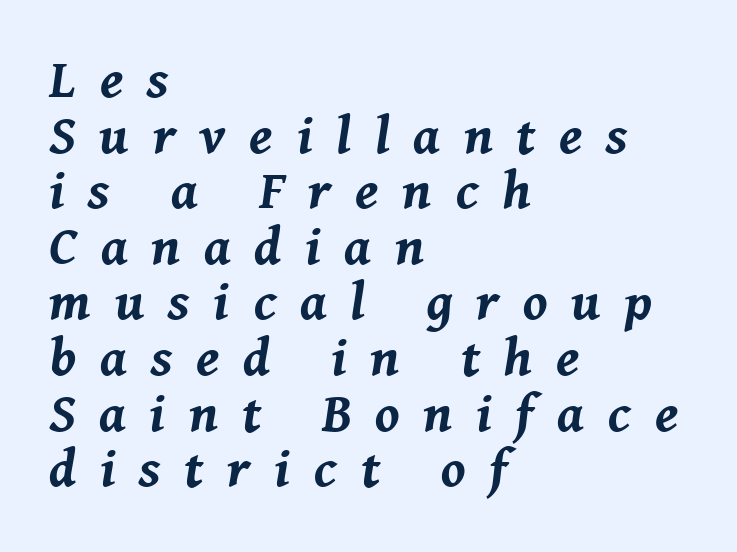
Q: Is the text bold? A: Yes.
Q: Is the text italic (slanted)? A: Yes, it leans right by about 8 degrees.
Q: Is the text underlined? A: No.
Q: How is the paragraph aligned? A: Left-aligned.
Q: Is the spacing between letters normal or unusually wide? A: Unusually wide.
Q: Is the spacing between lines tight, normal or loose? A: Tight.
Q: Width (condensed, normal, or wide)? A: Normal.
Q: Stroke contrast? A: Medium.
Q: x-height? A: Medium.
Q: Monospaced? A: No.
